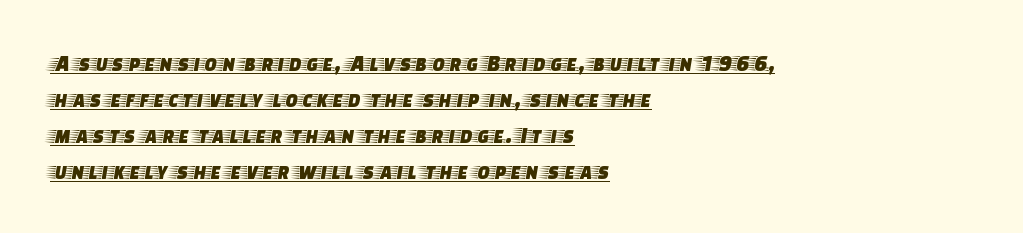
The image shows 23 px text type; set left-aligned, normal line spacing (1.56x), normal letter spacing, underlined.
